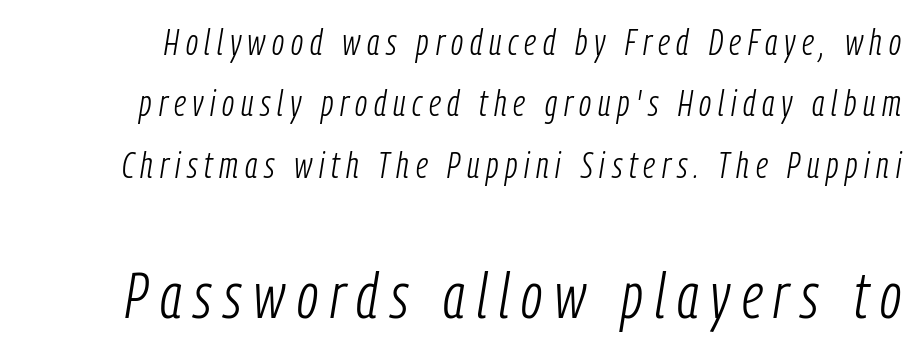
{"italic": "yes", "lean": "right", "slant_degrees": 9, "bold": "no", "weight": "light", "width": "condensed", "stroke_contrast": "low", "x_height": "medium", "monospaced": "no", "underline": "no", "line_spacing": "normal", "line_spacing_ratio": 1.66, "larger_block": "second", "size_ratio": 1.76, "glyph_px": 65}
